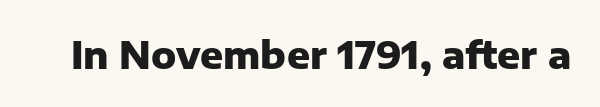
Here the designer chose a conventional face with non-uniform glyph widths. No word sits above an underline. This is roman type, the default non-slanted kind. Look at the tracking — it's just the regular setting, nothing added. Are there feet on the stems? There aren't — it's a sans. Compared with an ordinary text face, these strokes are far heavier — a full bold.
